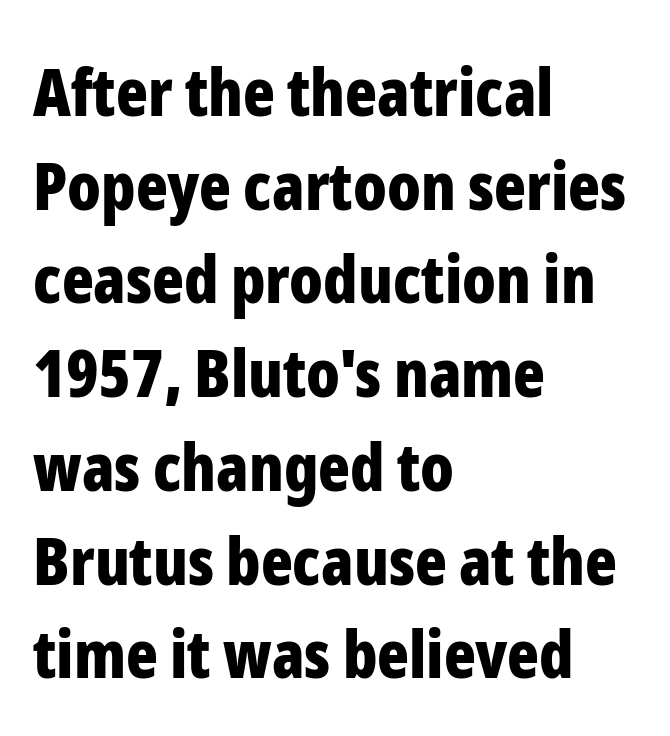
The image shows 66 px bold, condensed sans-serif type, upright; set left-aligned, normal line spacing (1.42x), normal letter spacing, not underlined; low stroke contrast and a medium x-height.
